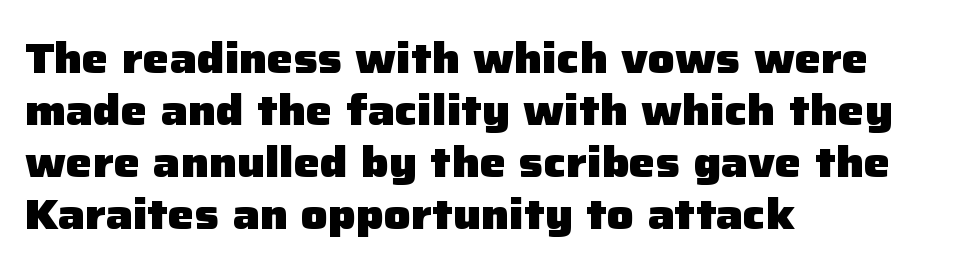
Each letter keeps its own natural width here, so spacing adapts to shape. The space directly below the letters is spotless. Nope, not italic — everything's standing straight. This is sans-serif lettering, the kind often seen on screens and signage. Is the type bold? Yes — the strokes are clearly thick and heavy.
